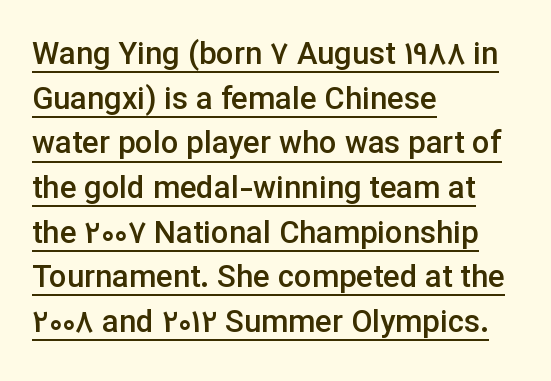
Q: Is the text bold? A: Semi-bold.
Q: Is the text italic (slanted)? A: No, it is upright.
Q: Is the typeface a serif or a sans-serif typeface? A: Sans-serif.
Q: Is the text underlined? A: Yes.
Q: How is the paragraph aligned? A: Left-aligned.
Q: Is the spacing between letters normal or unusually wide? A: Normal.
Q: Is the spacing between lines tight, normal or loose? A: Normal.
Q: Width (condensed, normal, or wide)? A: Normal.
Q: Stroke contrast? A: Low.
Q: x-height? A: Medium.
Q: Monospaced? A: No.
